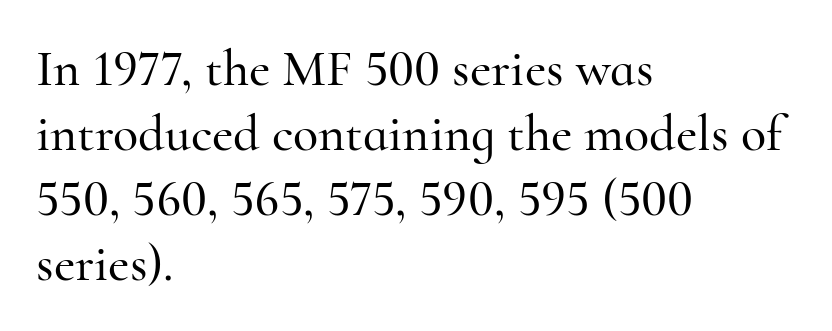
Q: Is the text italic (slanted)? A: No, it is upright.
Q: Is the typeface a serif or a sans-serif typeface? A: Serif.
Q: Is the text underlined? A: No.
Q: How is the paragraph aligned? A: Left-aligned.
Q: Is the spacing between letters normal or unusually wide? A: Normal.
Q: Is the spacing between lines tight, normal or loose? A: Normal.
Q: Width (condensed, normal, or wide)? A: Normal.
Q: Stroke contrast? A: High.
Q: x-height? A: Small.
Q: Monospaced? A: No.
